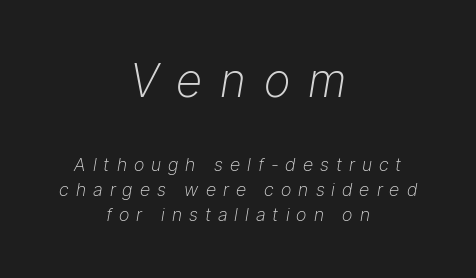
Is the letter spacing exaggerated? Yes — the characters are pushed far apart. Caption: upper text group enlarged, lower text group reduced. Stems here are at most as thick as an everyday book face. Character widths vary here, with narrow letters taking less room than wide ones. In terms of leading, this rendering sits right in the middle.
